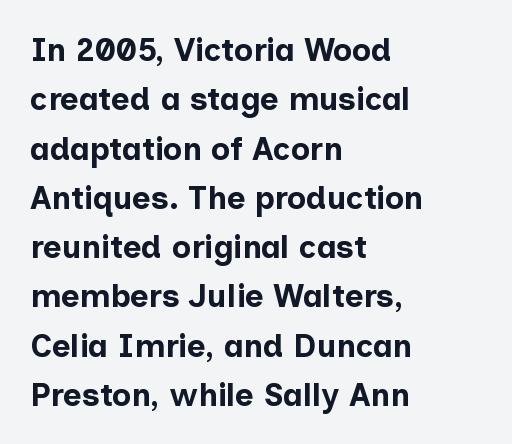
{"serif": "no", "italic": "no", "bold": "yes", "weight": "bold", "width": "normal", "stroke_contrast": "low", "x_height": "medium", "monospaced": "no", "underline": "no", "align": "left", "line_spacing": "normal", "line_spacing_ratio": 1.54, "letter_spacing": "normal", "letter_spacing_em": 0.0, "glyph_px": 32}
